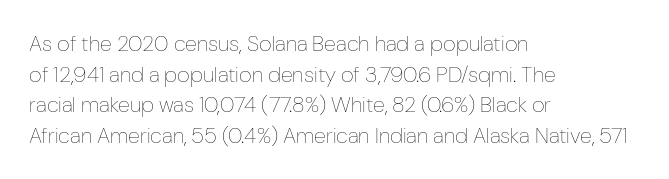
Q: Is the text bold? A: No.
Q: Is the text italic (slanted)? A: No, it is upright.
Q: Is the text underlined? A: No.
Q: How is the paragraph aligned? A: Left-aligned.
Q: Is the spacing between letters normal or unusually wide? A: Normal.
Q: Is the spacing between lines tight, normal or loose? A: Normal.
